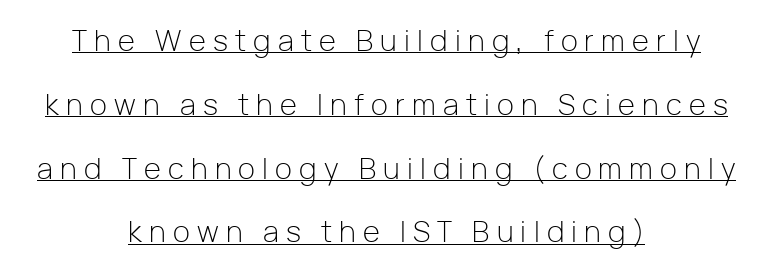
Every character sits straight up, as roman type does. Casual observation: everything's sitting right in the middle. Character widths vary here, with narrow letters taking less room than wide ones. In designer terms, the underline attribute is active on this setting. The gaps between neighbouring characters are conspicuously large.
